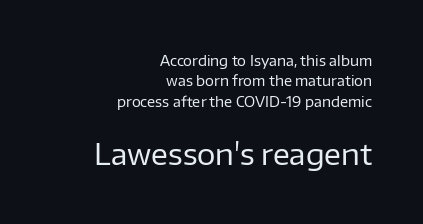
{"serif": "no", "italic": "no", "bold": "no", "weight": "regular", "width": "normal", "stroke_contrast": "low", "x_height": "medium", "monospaced": "no", "underline": "no", "align": "right", "line_spacing": "normal", "line_spacing_ratio": 1.45, "letter_spacing": "normal", "letter_spacing_em": 0.0, "larger_block": "second", "size_ratio": 2.07, "glyph_px": 29}
